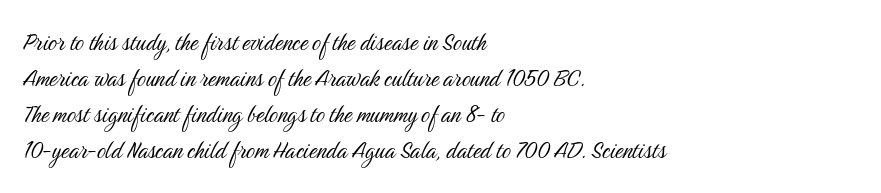
Q: Is the text bold? A: No.
Q: Is the text italic (slanted)? A: Yes.
Q: Is the typeface a serif or a sans-serif typeface? A: Sans-serif.
Q: Is the text underlined? A: No.
Q: How is the paragraph aligned? A: Left-aligned.
Q: Is the spacing between letters normal or unusually wide? A: Normal.
Q: Is the spacing between lines tight, normal or loose? A: Normal.
Q: Width (condensed, normal, or wide)? A: Condensed.
Q: Stroke contrast? A: Medium.
Q: x-height? A: Medium.
Q: Monospaced? A: No.
